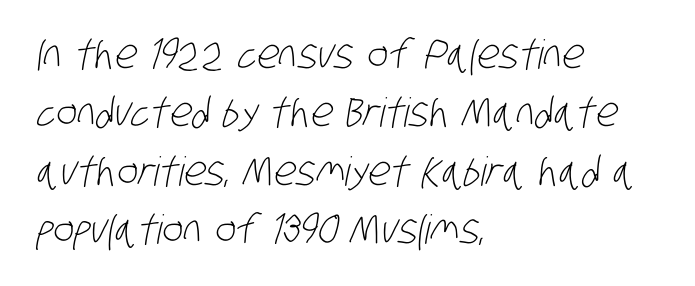
{"serif": "no", "bold": "no", "weight": "light", "width": "condensed", "stroke_contrast": "low", "x_height": "large", "monospaced": "no", "underline": "no", "align": "left", "line_spacing": "normal", "line_spacing_ratio": 1.46, "letter_spacing": "normal", "letter_spacing_em": 0.0, "glyph_px": 40}
